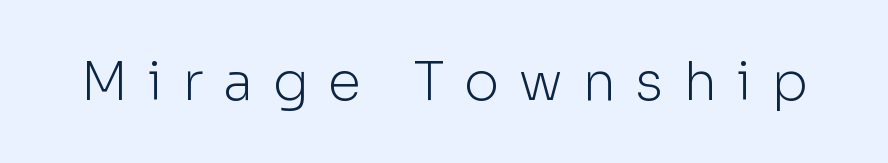
{"serif": "no", "italic": "no", "bold": "no", "weight": "light", "width": "normal", "stroke_contrast": "low", "x_height": "medium", "monospaced": "no", "underline": "no", "letter_spacing": "wide", "letter_spacing_em": 0.36, "glyph_px": 54}
